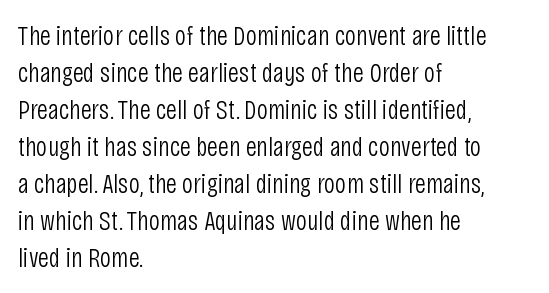
Q: Is the text bold? A: No.
Q: Is the text italic (slanted)? A: No, it is upright.
Q: Is the typeface a serif or a sans-serif typeface? A: Sans-serif.
Q: Is the text underlined? A: No.
Q: How is the paragraph aligned? A: Left-aligned.
Q: Is the spacing between letters normal or unusually wide? A: Normal.
Q: Is the spacing between lines tight, normal or loose? A: Normal.
Q: Width (condensed, normal, or wide)? A: Condensed.
Q: Stroke contrast? A: Low.
Q: x-height? A: Large.
Q: Monospaced? A: No.
